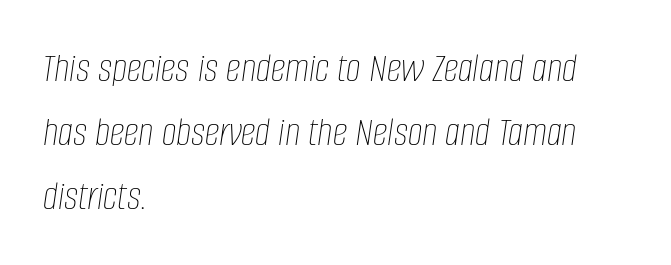
Q: Is the text bold? A: No.
Q: Is the text italic (slanted)? A: Yes, it leans right by about 8 degrees.
Q: Is the text underlined? A: No.
Q: How is the paragraph aligned? A: Left-aligned.
Q: Is the spacing between letters normal or unusually wide? A: Normal.
Q: Is the spacing between lines tight, normal or loose? A: Normal.
Q: Width (condensed, normal, or wide)? A: Condensed.
Q: Stroke contrast? A: Low.
Q: x-height? A: Large.
Q: Monospaced? A: No.
